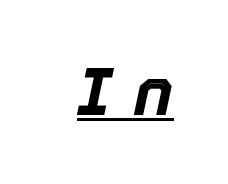
{"italic": "yes", "lean": "right", "slant_degrees": 12, "bold": "yes", "weight": "bold", "width": "normal", "x_height": "medium", "monospaced": "no", "underline": "yes", "letter_spacing": "wide", "letter_spacing_em": 0.32, "glyph_px": 66}
